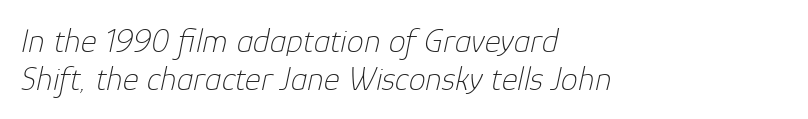
The paragraph shown leans on its left margin. Vertically, the passage feels compressed, each row crowding the next. Spacing verdict: proportional, widths tailored to each character. Slant detected: the letters are inclined. Does extra space separate the letters? No, they use regular spacing. Stroke thickness stays within the range of a standard reading face or lighter.
